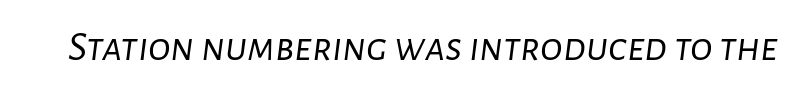
Q: Is the text bold? A: No.
Q: Is the text italic (slanted)? A: Yes, it leans right by about 7 degrees.
Q: Is the text underlined? A: No.
Q: Is the spacing between letters normal or unusually wide? A: Normal.
Q: Width (condensed, normal, or wide)? A: Normal.
Q: Stroke contrast? A: Low.
Q: x-height? A: Medium.
Q: Monospaced? A: No.
